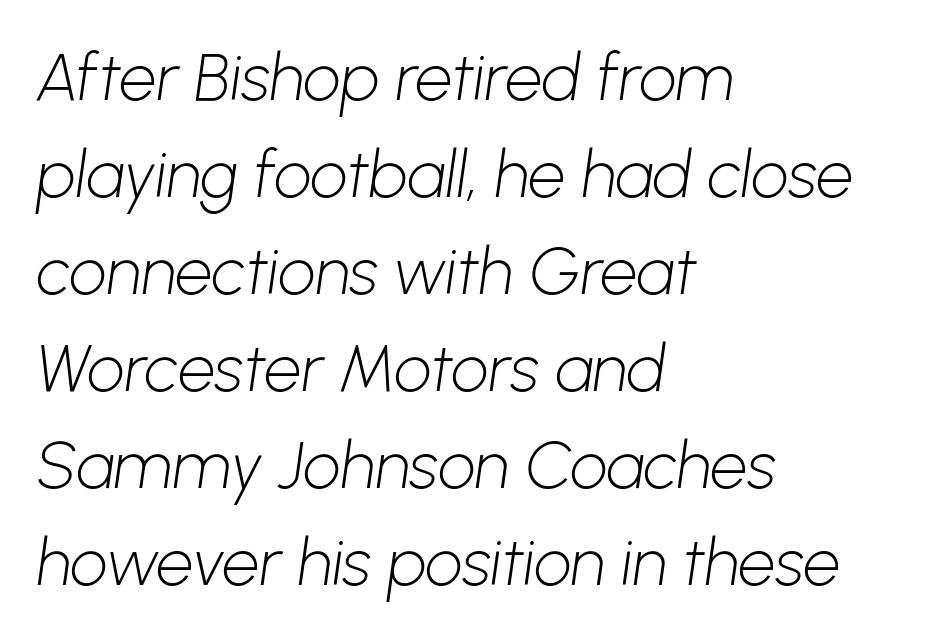
The image shows 66 px light sans-serif type; set left-aligned, normal line spacing (1.47x), normal letter spacing, not underlined; low stroke contrast and a medium x-height.
